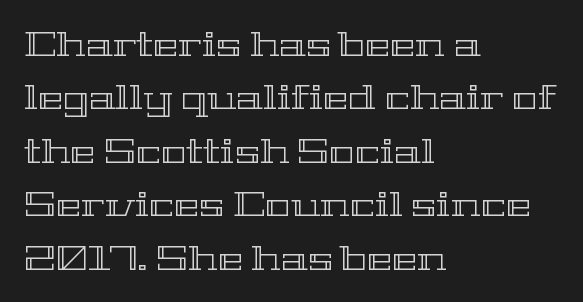
Notice how the stems are strictly vertical — no italics here. Horizontal bands of white between lines are of average thickness. Here the glyphs are tracked normally, forming tight word shapes. These lines are rendered in a variable-pitch font. The words here are not underlined. Leftover space on each line is placed entirely after the last word.
